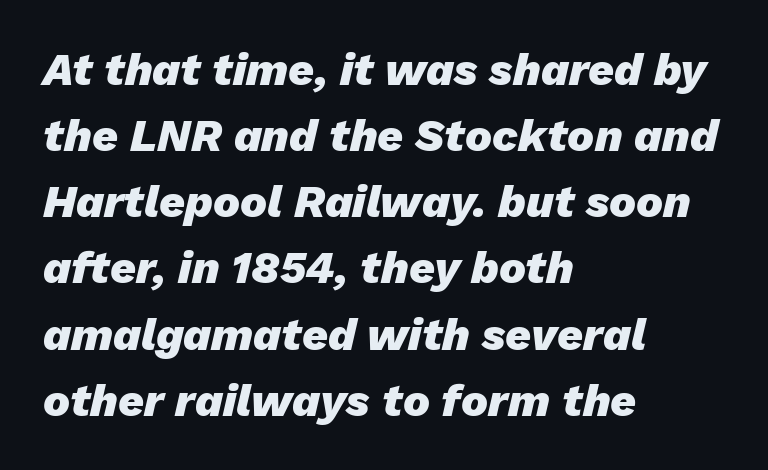
The image shows 45 px heavy type, italic (leaning right); set left-aligned, normal line spacing (1.47x), normal letter spacing, not underlined; low stroke contrast and a medium x-height.
